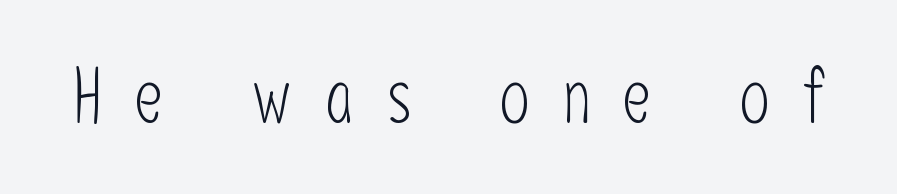
Q: Is the text bold? A: No.
Q: Is the text italic (slanted)? A: No, it is upright.
Q: Is the typeface a serif or a sans-serif typeface? A: Sans-serif.
Q: Is the text underlined? A: No.
Q: Is the spacing between letters normal or unusually wide? A: Unusually wide.
Q: Width (condensed, normal, or wide)? A: Condensed.
Q: Stroke contrast? A: Low.
Q: x-height? A: Medium.
Q: Monospaced? A: No.
